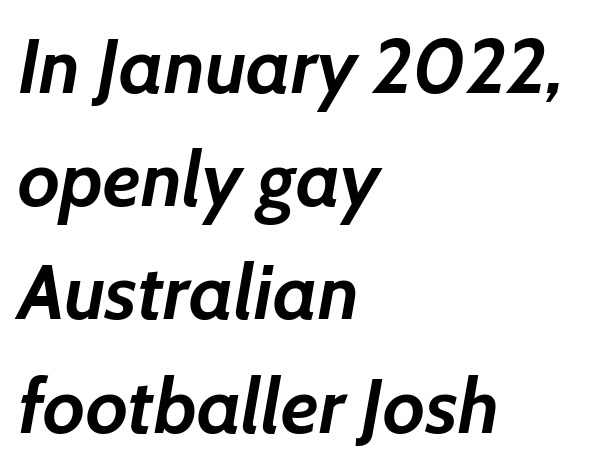
Q: Is the text bold? A: Yes.
Q: Is the text italic (slanted)? A: Yes, it leans right by about 7 degrees.
Q: Is the text underlined? A: No.
Q: How is the paragraph aligned? A: Left-aligned.
Q: Is the spacing between letters normal or unusually wide? A: Normal.
Q: Is the spacing between lines tight, normal or loose? A: Normal.
Q: Width (condensed, normal, or wide)? A: Normal.
Q: Stroke contrast? A: Low.
Q: x-height? A: Medium.
Q: Monospaced? A: No.
